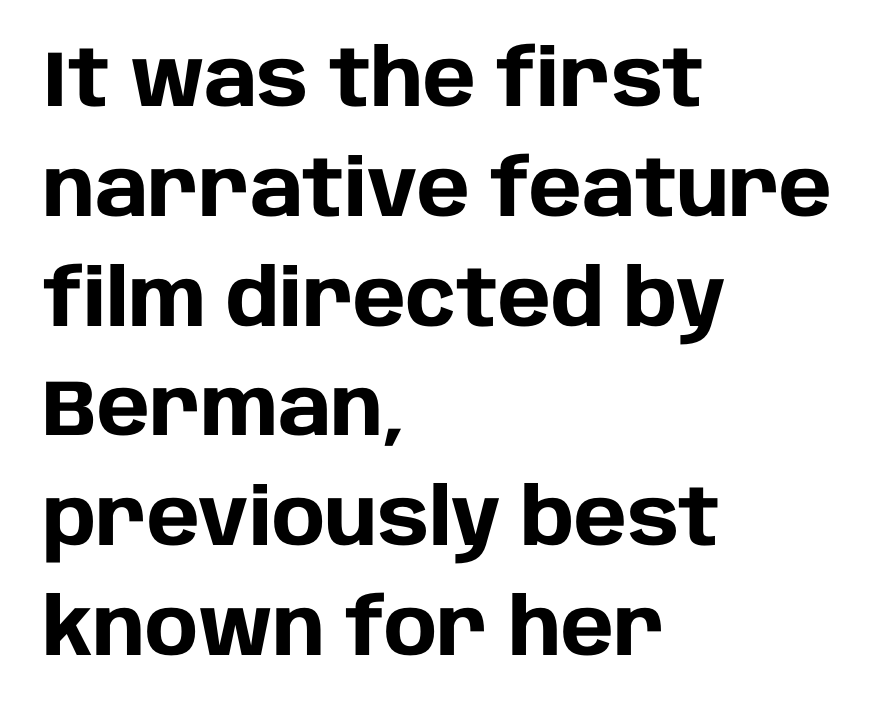
{"serif": "no", "italic": "no", "bold": "yes", "weight": "heavy", "width": "normal", "stroke_contrast": "low", "x_height": "large", "monospaced": "no", "underline": "no", "align": "left", "line_spacing": "normal", "line_spacing_ratio": 1.39, "letter_spacing": "normal", "letter_spacing_em": 0.0, "glyph_px": 79}
